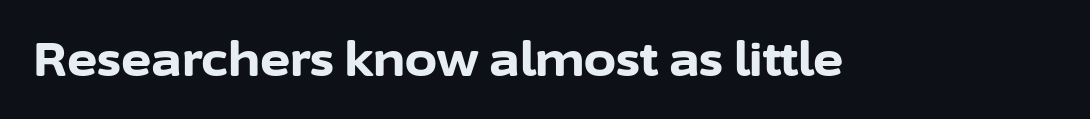
Q: Is the text bold? A: Yes.
Q: Is the text italic (slanted)? A: No, it is upright.
Q: Is the typeface a serif or a sans-serif typeface? A: Sans-serif.
Q: Is the text underlined? A: No.
Q: Is the spacing between letters normal or unusually wide? A: Normal.
Q: Width (condensed, normal, or wide)? A: Normal.
Q: Stroke contrast? A: Low.
Q: x-height? A: Medium.
Q: Monospaced? A: No.
